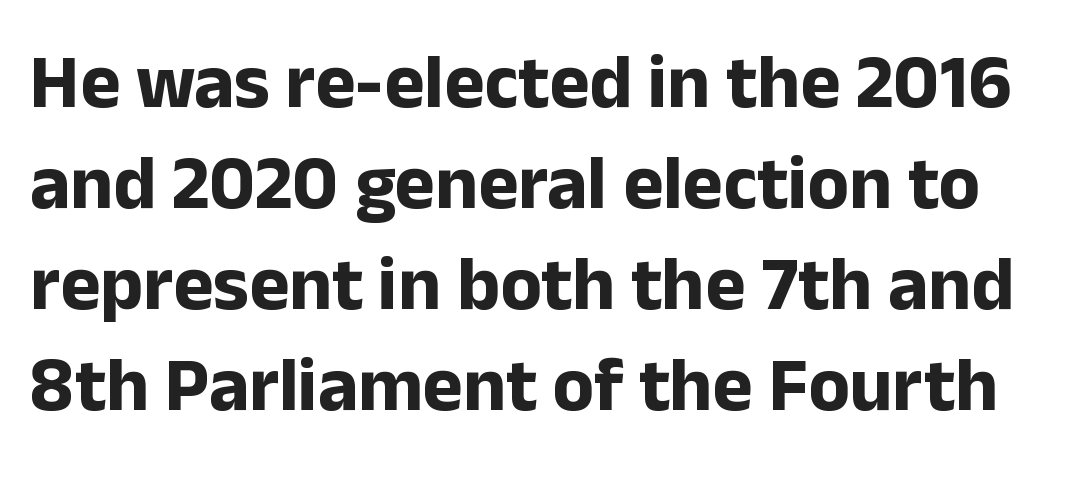
{"serif": "no", "italic": "no", "bold": "yes", "weight": "bold", "width": "normal", "stroke_contrast": "low", "x_height": "medium", "monospaced": "no", "underline": "no", "line_spacing": "normal", "line_spacing_ratio": 1.33, "letter_spacing": "normal", "letter_spacing_em": 0.0, "glyph_px": 76}
